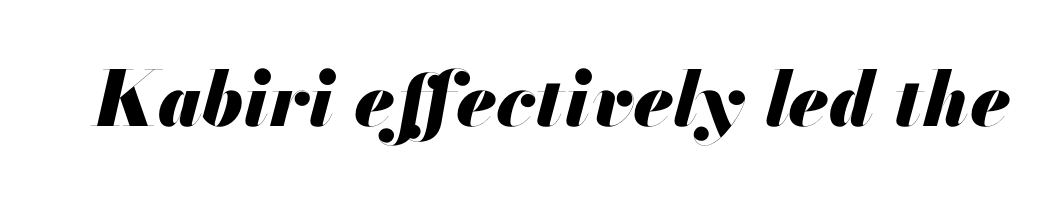
The image shows 76 px heavy type, italic (leaning right); set normal letter spacing, not underlined; medium stroke contrast and a small x-height.
